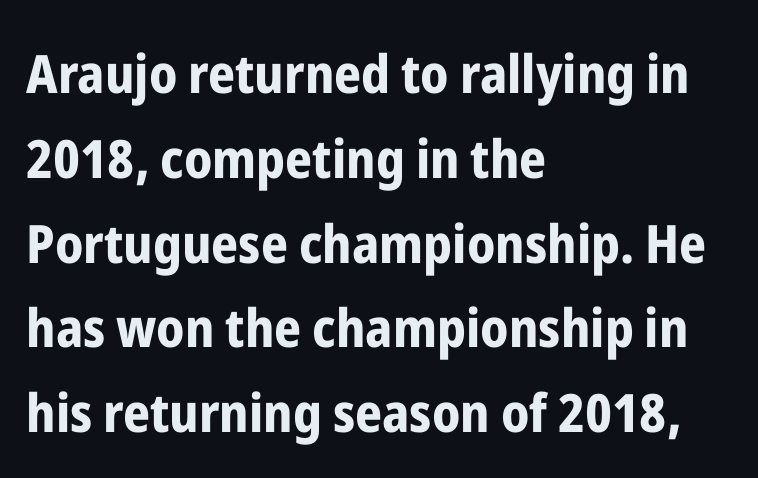
Q: Is the text bold? A: Yes.
Q: Is the text italic (slanted)? A: No, it is upright.
Q: Is the typeface a serif or a sans-serif typeface? A: Sans-serif.
Q: Is the text underlined? A: No.
Q: How is the paragraph aligned? A: Left-aligned.
Q: Is the spacing between letters normal or unusually wide? A: Normal.
Q: Is the spacing between lines tight, normal or loose? A: Normal.
Q: Width (condensed, normal, or wide)? A: Condensed.
Q: Stroke contrast? A: Low.
Q: x-height? A: Medium.
Q: Monospaced? A: No.
